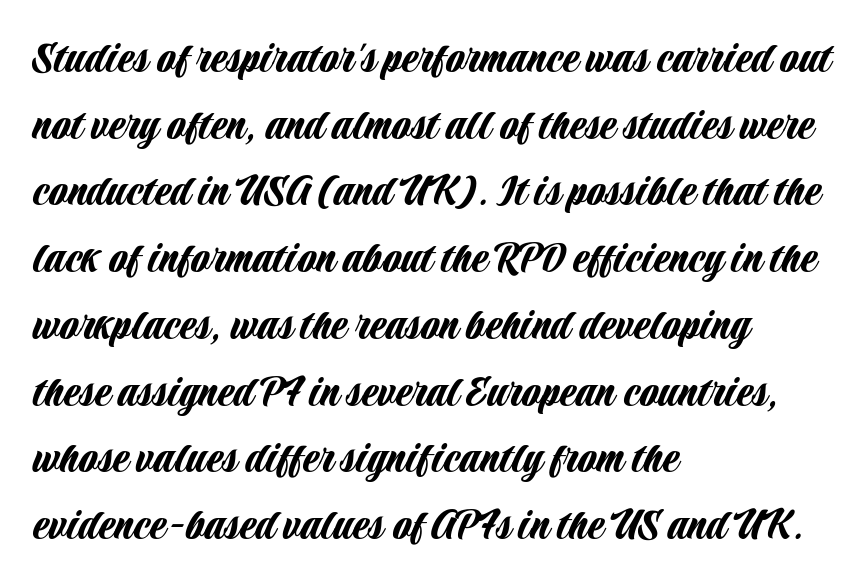
Q: Is the text italic (slanted)? A: Yes.
Q: Is the typeface a serif or a sans-serif typeface? A: Sans-serif.
Q: Is the text underlined? A: No.
Q: How is the paragraph aligned? A: Left-aligned.
Q: Is the spacing between letters normal or unusually wide? A: Normal.
Q: Is the spacing between lines tight, normal or loose? A: Normal.
Q: Width (condensed, normal, or wide)? A: Condensed.
Q: Stroke contrast? A: Low.
Q: x-height? A: Large.
Q: Monospaced? A: No.
